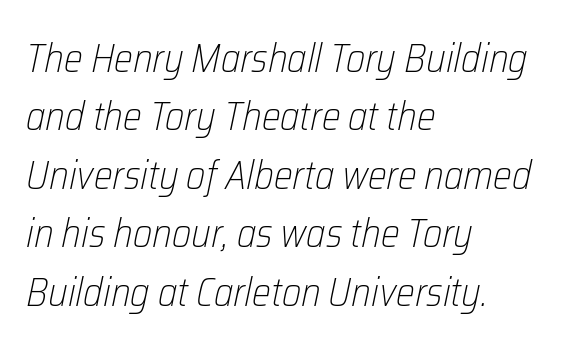
Q: Is the text bold? A: No.
Q: Is the text italic (slanted)? A: Yes, it leans right by about 12 degrees.
Q: Is the text underlined? A: No.
Q: How is the paragraph aligned? A: Left-aligned.
Q: Is the spacing between letters normal or unusually wide? A: Normal.
Q: Is the spacing between lines tight, normal or loose? A: Normal.
Q: Width (condensed, normal, or wide)? A: Condensed.
Q: Stroke contrast? A: Low.
Q: x-height? A: Medium.
Q: Monospaced? A: No.
